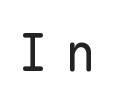
Posture: straight, roman, zero tilt. Short note: letters widely spaced. Decoration check: the copy has no underline. Look at the bottom of the vertical strokes: they stop flat, with no serifs. Heaviness? Minimal to ordinary, like unemphasized prose.
